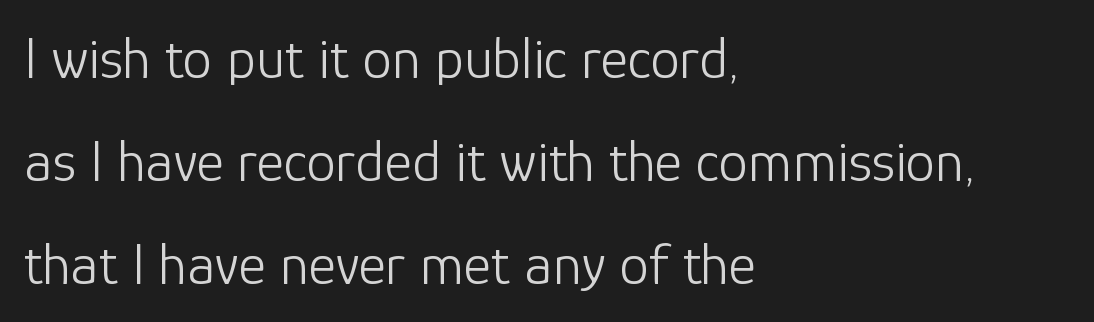
{"serif": "no", "italic": "no", "bold": "no", "weight": "light", "width": "normal", "stroke_contrast": "low", "x_height": "medium", "monospaced": "no", "underline": "no", "align": "left", "line_spacing_ratio": 1.75, "letter_spacing": "normal", "letter_spacing_em": 0.0, "glyph_px": 59}
